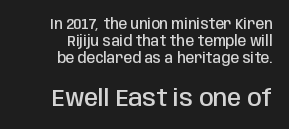
If you squint, the bottom block still reads clearly — it's the larger of the two. Inter-character spacing is left at the font's built-in metrics. The lettering holds an erect, upright posture throughout. One-word summary of the alignment: right.
